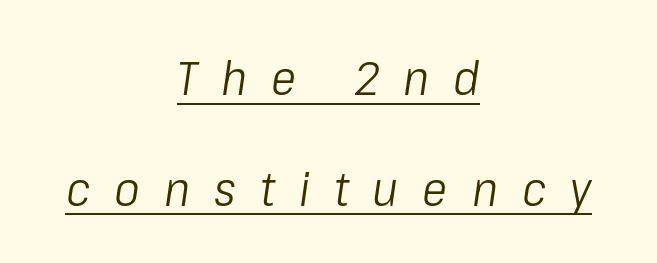
{"italic": "yes", "lean": "right", "slant_degrees": 8, "bold": "no", "weight": "light", "width": "condensed", "stroke_contrast": "low", "x_height": "medium", "monospaced": "no", "underline": "yes", "align": "center", "line_spacing": "loose", "line_spacing_ratio": 2.31, "letter_spacing": "wide", "letter_spacing_em": 0.5, "glyph_px": 48}
